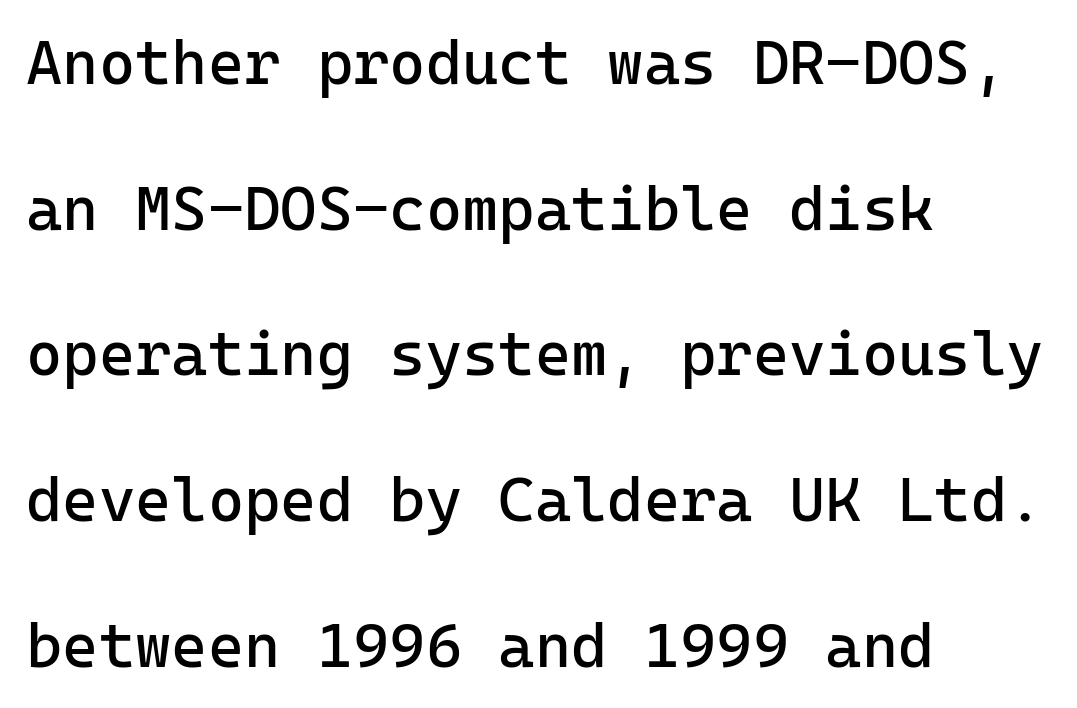
Q: Is the text bold? A: No.
Q: Is the text italic (slanted)? A: No, it is upright.
Q: Is the typeface a serif or a sans-serif typeface? A: Sans-serif.
Q: Is the text underlined? A: No.
Q: How is the paragraph aligned? A: Left-aligned.
Q: Is the spacing between letters normal or unusually wide? A: Normal.
Q: Is the spacing between lines tight, normal or loose? A: Loose.
Q: Width (condensed, normal, or wide)? A: Normal.
Q: Stroke contrast? A: Low.
Q: x-height? A: Medium.
